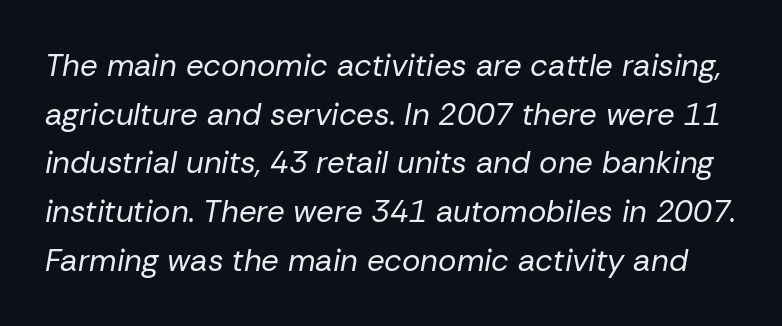
Q: Is the text bold? A: No.
Q: Is the text italic (slanted)? A: Yes, it leans right by about 10 degrees.
Q: Is the text underlined? A: No.
Q: Is the spacing between letters normal or unusually wide? A: Normal.
Q: Is the spacing between lines tight, normal or loose? A: Normal.
Q: Width (condensed, normal, or wide)? A: Normal.
Q: Stroke contrast? A: Low.
Q: x-height? A: Medium.
Q: Monospaced? A: No.
